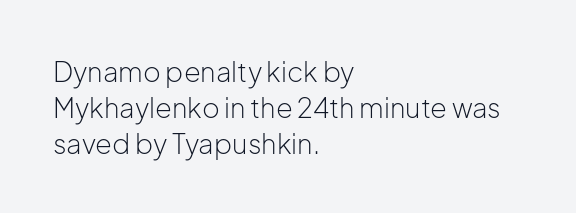
A clean baseline with only descenders dipping below it. The letters stand upright; this is a roman face. The letterforms sit shoulder to shoulder at normal distance. The compositor pushed each line to the left boundary.
